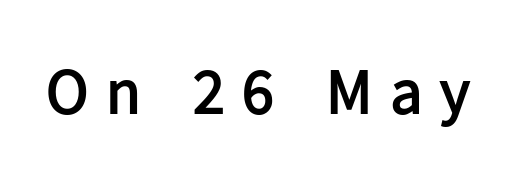
{"serif": "no", "italic": "no", "bold": "yes", "weight": "semibold", "width": "normal", "stroke_contrast": "low", "x_height": "medium", "monospaced": "no", "underline": "no", "letter_spacing": "wide", "letter_spacing_em": 0.27, "glyph_px": 64}
